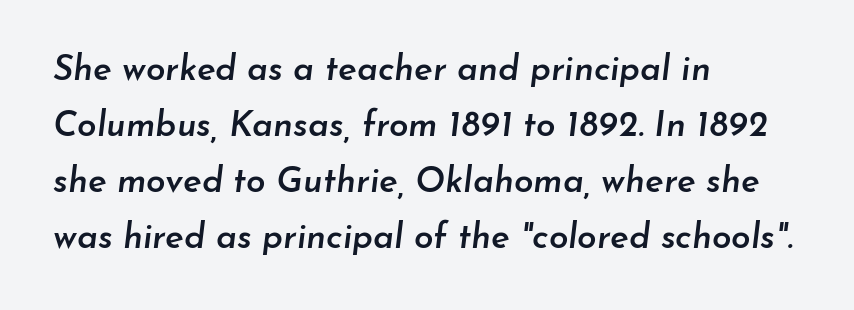
Q: Is the text bold? A: Semi-bold.
Q: Is the text italic (slanted)? A: Yes, it leans right by about 7 degrees.
Q: Is the text underlined? A: No.
Q: How is the paragraph aligned? A: Left-aligned.
Q: Is the spacing between letters normal or unusually wide? A: Normal.
Q: Is the spacing between lines tight, normal or loose? A: Normal.
Q: Width (condensed, normal, or wide)? A: Normal.
Q: Stroke contrast? A: Low.
Q: x-height? A: Small.
Q: Monospaced? A: No.
